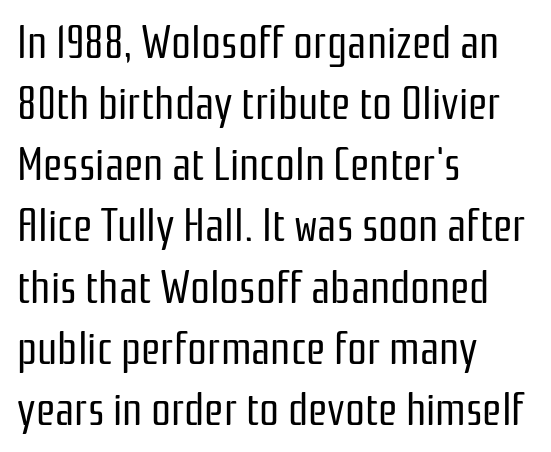
The image shows 44 px regular-weight, condensed sans-serif type, upright; set left-aligned, normal line spacing (1.39x), normal letter spacing, not underlined; low stroke contrast and a medium x-height.
